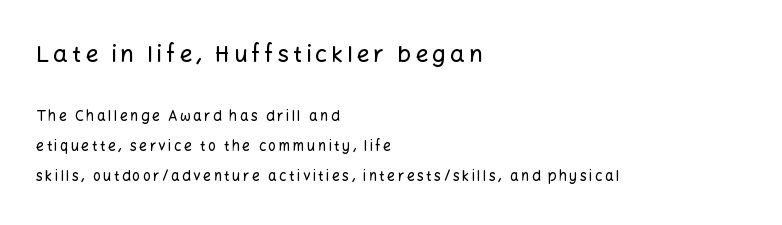
The image shows 23 px text type, upright; set left-aligned, loose line spacing (2.14x), not underlined; the first (top) block is 1.64x larger.
